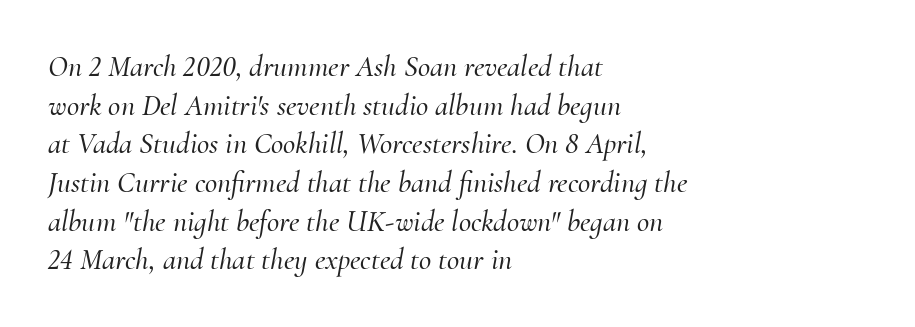
Q: Is the text italic (slanted)? A: Yes, it leans right by about 10 degrees.
Q: Is the typeface a serif or a sans-serif typeface? A: Serif.
Q: Is the text underlined? A: No.
Q: How is the paragraph aligned? A: Left-aligned.
Q: Is the spacing between letters normal or unusually wide? A: Normal.
Q: Is the spacing between lines tight, normal or loose? A: Normal.
Q: Width (condensed, normal, or wide)? A: Normal.
Q: Stroke contrast? A: Medium.
Q: x-height? A: Small.
Q: Monospaced? A: No.
